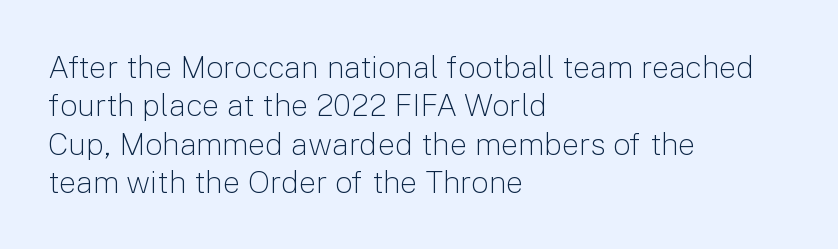
The image shows 31 px light sans-serif type, upright; set left-aligned, line spacing 1.24x, normal letter spacing, not underlined; low stroke contrast and a medium x-height.
